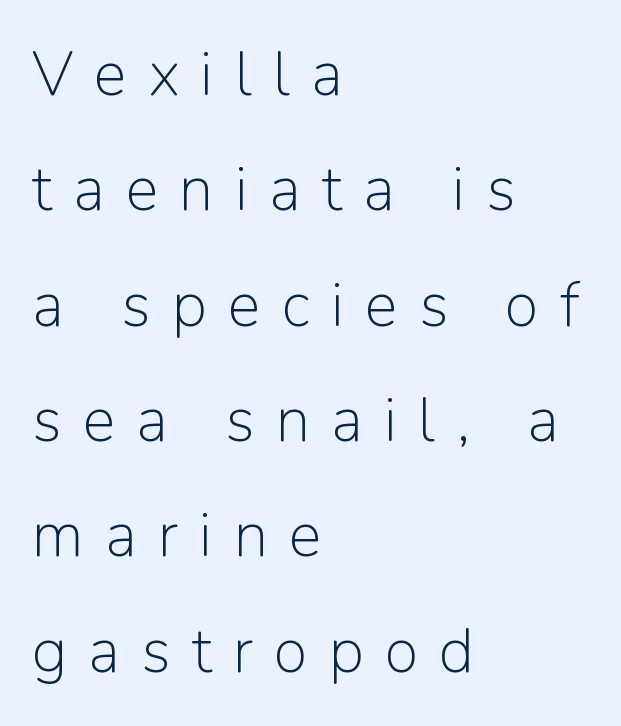
Do the letters lean? They stand straight. The glyphs in this specimen are sans serif. This sample has the flowing, uneven cadence of proportional lettering. Layout note: lines flush left. Type without underlining. Heaviness? Minimal to ordinary, like unemphasized prose.
